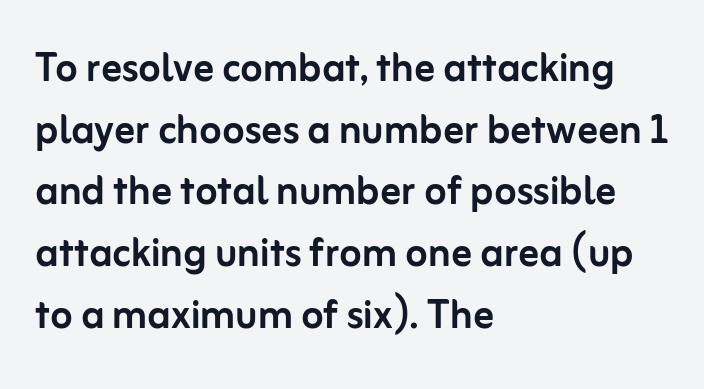
This sample has the flowing, uneven cadence of proportional lettering. The letters carry no serifs — their stems end cleanly without finishing strokes. The typesetter chose a ragged-right arrangement here. Do the letters lean? They stand straight. Spacing between characters is what you'd get straight out of the box.
